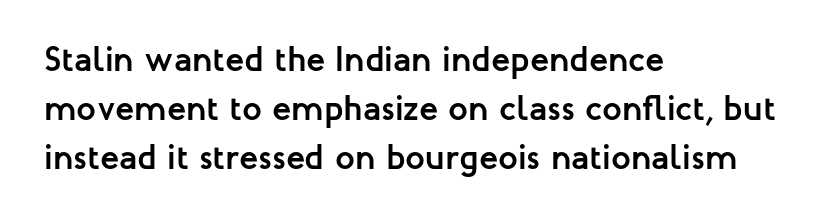
{"serif": "no", "italic": "no", "bold": "yes", "weight": "semibold", "width": "normal", "stroke_contrast": "low", "x_height": "medium", "monospaced": "no", "underline": "no", "align": "left", "line_spacing": "normal", "line_spacing_ratio": 1.4, "letter_spacing": "normal", "letter_spacing_em": 0.0, "glyph_px": 35}
